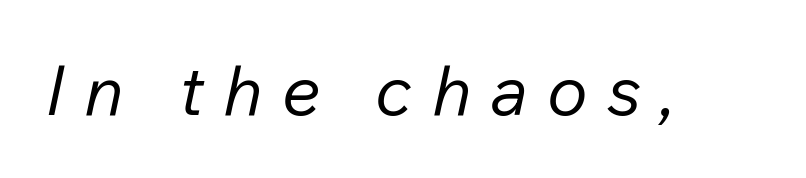
The image shows 69 px regular-weight type, italic (leaning right); set unusually wide letter spacing (+0.28 em), not underlined; low stroke contrast and a medium x-height.
